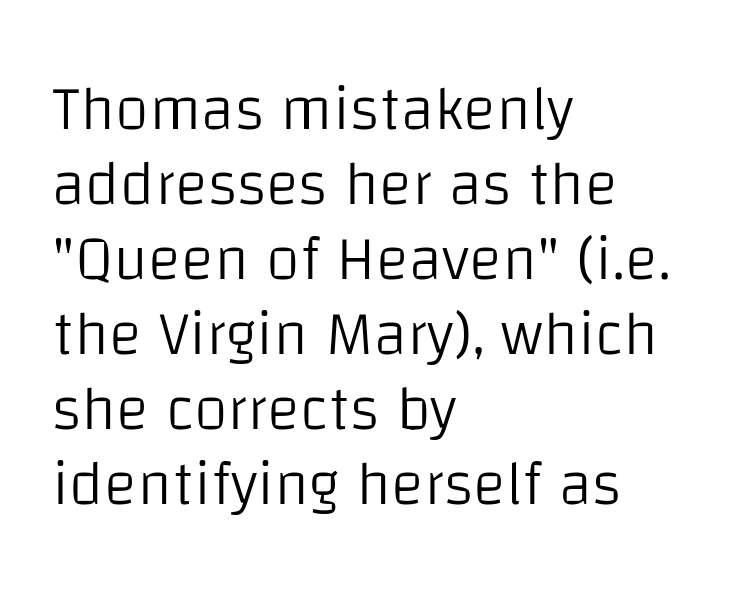
The image shows 62 px light sans-serif type, upright; set left-aligned, line spacing 1.21x, normal letter spacing, not underlined; low stroke contrast and a large x-height.
